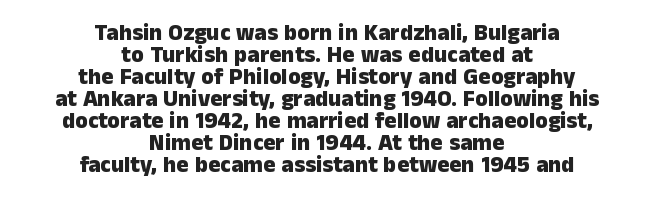
The image shows 23 px bold type, upright; set centered, tight line spacing (0.96x), normal letter spacing, not underlined.
